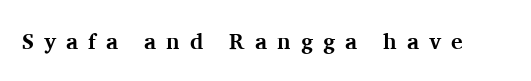
Q: Is the text bold? A: Yes.
Q: Is the text italic (slanted)? A: No, it is upright.
Q: Is the text underlined? A: No.
Q: Is the spacing between letters normal or unusually wide? A: Unusually wide.
